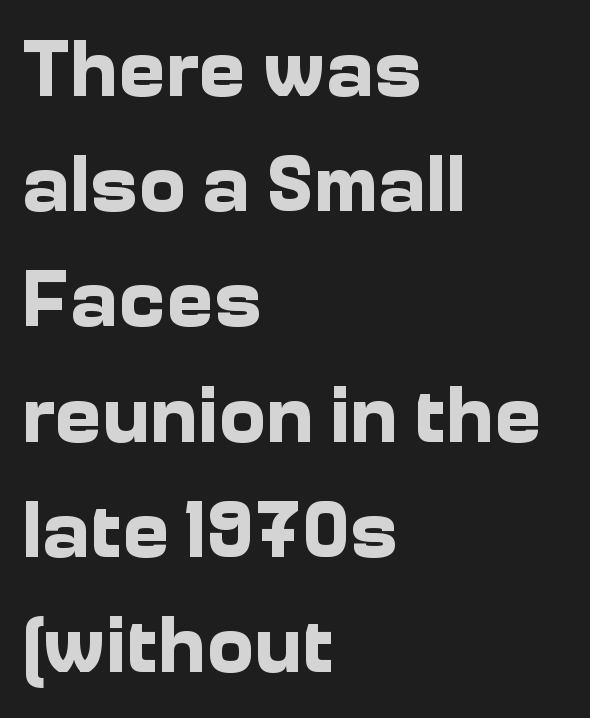
Just letters on the line, the space beneath them empty. Weight: bold. Proportional: the letters do not fall into vertical columns. To sum up the face: it is a sans, with no serifs. The letters stand straight up with perfectly vertical stems.
